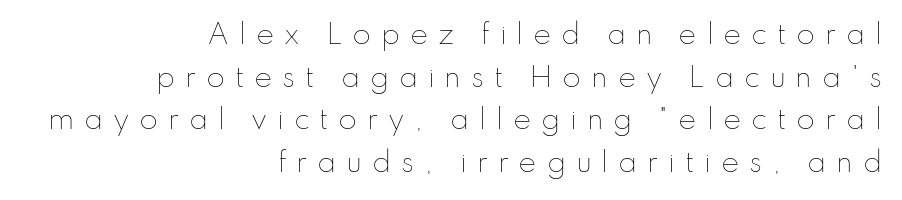
Q: Is the text bold? A: No.
Q: Is the text italic (slanted)? A: No, it is upright.
Q: Is the text underlined? A: No.
Q: How is the paragraph aligned? A: Right-aligned.
Q: Is the spacing between letters normal or unusually wide? A: Unusually wide.
Q: Is the spacing between lines tight, normal or loose? A: Normal.
